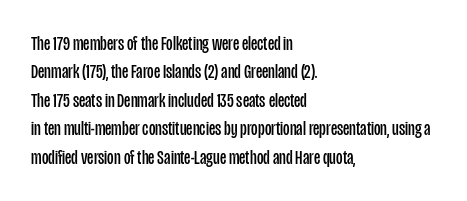
Glyph-to-glyph distance matches everyday printed text. One glance says typical: line gaps are just what's usual. A bare baseline throughout the passage. Does the lettering tilt? It doesn't — this is upright.
